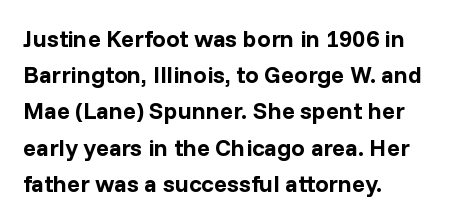
{"italic": "no", "bold": "yes", "underline": "no", "align": "left", "line_spacing": "normal", "line_spacing_ratio": 1.51, "letter_spacing": "normal", "letter_spacing_em": 0.0, "glyph_px": 24}
